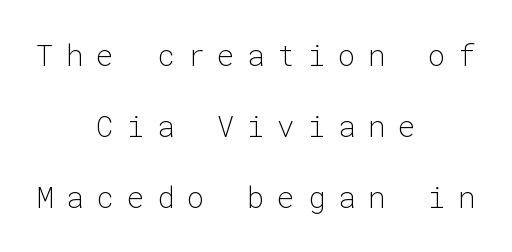
Q: Is the text bold? A: No.
Q: Is the text italic (slanted)? A: No, it is upright.
Q: Is the typeface a serif or a sans-serif typeface? A: Sans-serif.
Q: Is the text underlined? A: No.
Q: How is the paragraph aligned? A: Centered.
Q: Is the spacing between letters normal or unusually wide? A: Unusually wide.
Q: Is the spacing between lines tight, normal or loose? A: Loose.
Q: Width (condensed, normal, or wide)? A: Normal.
Q: Stroke contrast? A: Low.
Q: x-height? A: Medium.
Q: Monospaced? A: Yes.
